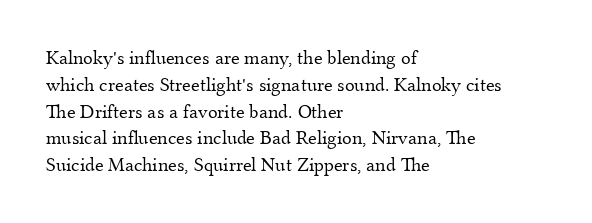
Unlike italic type, these characters show no tilt at all. Honestly, there is no underline to notice here at all. The ragged edge is on the right, which tells us the setting is flush left. Tracking here is standard; glyphs follow each other at the usual distance.
